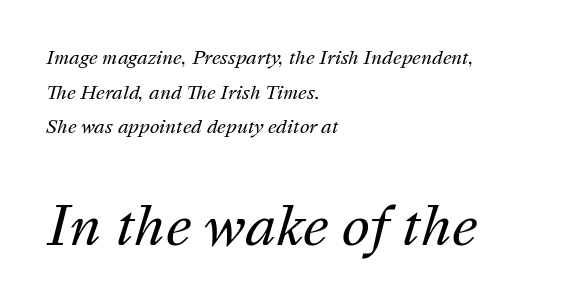
Q: Is the text bold? A: No.
Q: Is the text italic (slanted)? A: Yes, it leans right by about 16 degrees.
Q: Is the text underlined? A: No.
Q: How is the paragraph aligned? A: Left-aligned.
Q: Is the spacing between letters normal or unusually wide? A: Normal.
Q: Is the spacing between lines tight, normal or loose? A: Loose.
Q: Which block of text is set in a larger size, the first (top) or the second (bottom)? A: The second (bottom) one.
Q: Width (condensed, normal, or wide)? A: Normal.
Q: Stroke contrast? A: Medium.
Q: x-height? A: Medium.
Q: Monospaced? A: No.
